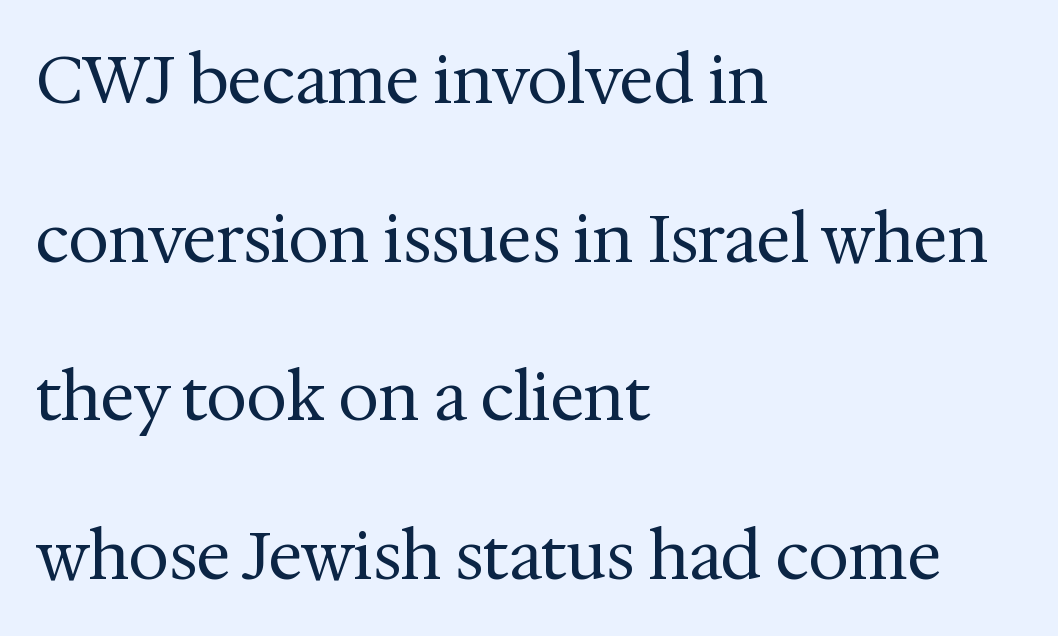
This is not heavy type; no bold has been used. Vertical strokes here are truly vertical. Each letter keeps its own natural width here, so spacing adapts to shape. The paragraph shown leans on its left margin. You could call the tracking neutral — neither tight nor loose. The rendering uses a large line-height, opening up the rows.
